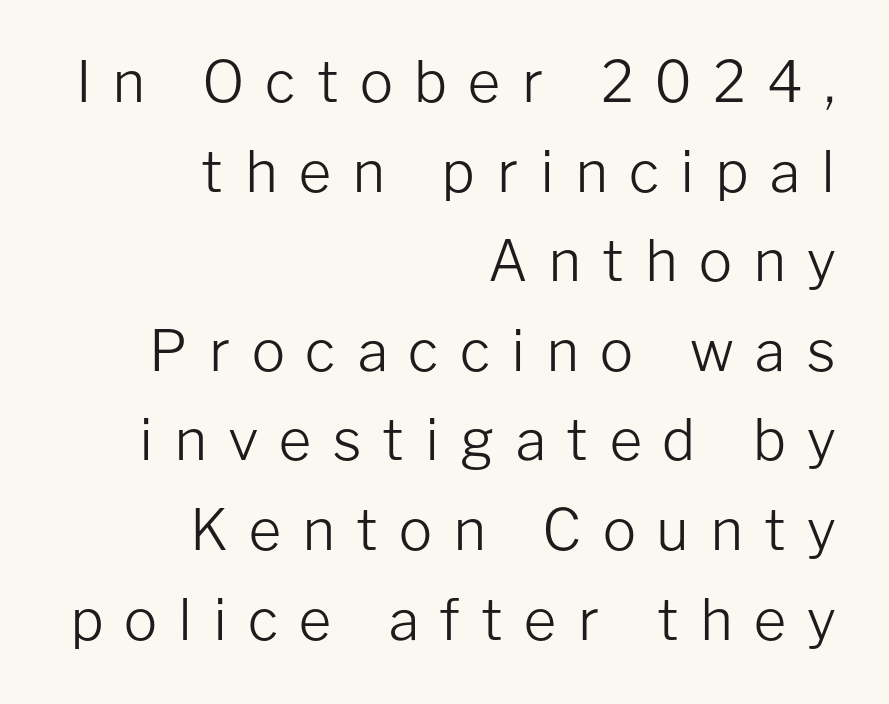
Display-style spreading of the glyphs; the letterfit is very open. A normal amount of white space separates one row of letters from the next. These lines are rendered in a variable-pitch font. A bare baseline throughout the passage. These lines stack with their right ends in a neat column. The face looks like a standard text weight, possibly lighter.
